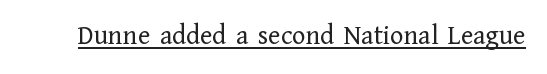
Spacing verdict: proportional, widths tailored to each character. Serif or sans? Serif — the stroke terminals have little feet. The type is set solid horizontally, with unmodified tracking. This is the regular roman posture of the typeface. A light-to-regular cut is what we see here.
